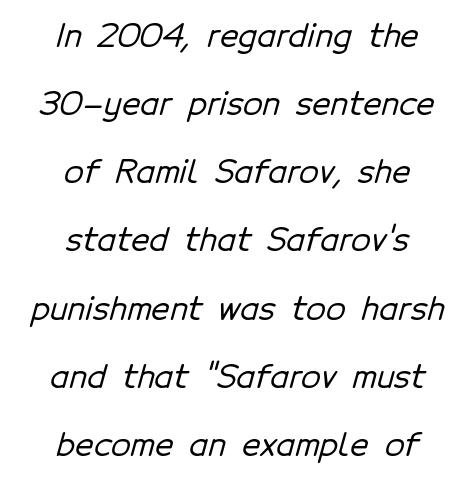
The image shows 32 px sans-serif type; set centered, loose line spacing (2.13x), normal letter spacing, not underlined; low stroke contrast and a medium x-height.
